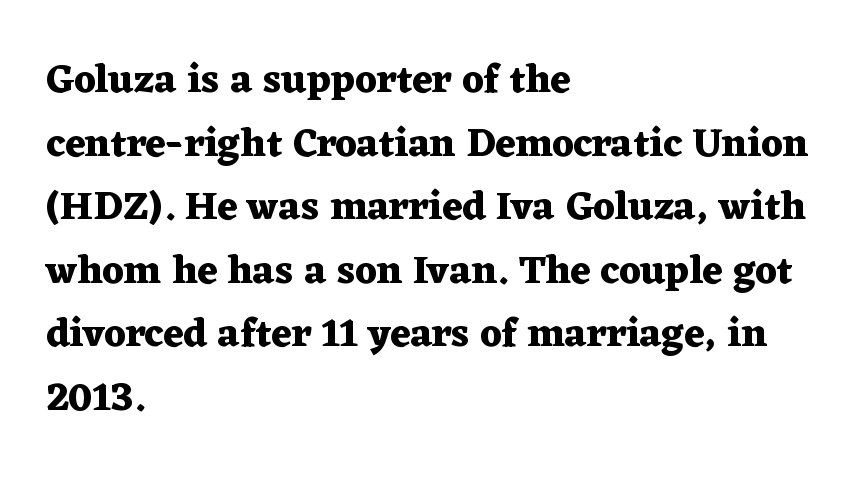
Q: Is the text bold? A: Yes.
Q: Is the text italic (slanted)? A: No, it is upright.
Q: Is the typeface a serif or a sans-serif typeface? A: Serif.
Q: Is the text underlined? A: No.
Q: How is the paragraph aligned? A: Left-aligned.
Q: Is the spacing between letters normal or unusually wide? A: Normal.
Q: Is the spacing between lines tight, normal or loose? A: Normal.
Q: Width (condensed, normal, or wide)? A: Wide.
Q: Stroke contrast? A: Medium.
Q: x-height? A: Medium.
Q: Monospaced? A: No.
